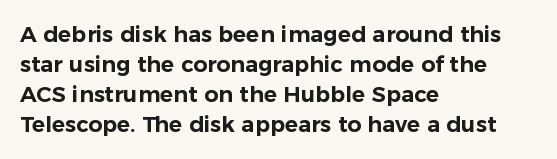
{"italic": "no", "underline": "no", "align": "left", "line_spacing": "normal", "line_spacing_ratio": 1.37, "letter_spacing": "normal", "letter_spacing_em": 0.0, "glyph_px": 22}
